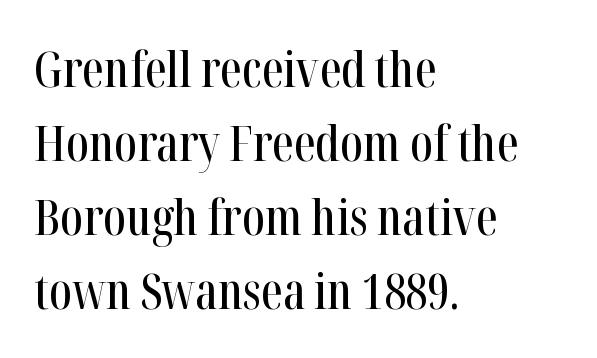
Horizontal alignment here is leftward, the default for most running prose. Leading matches the norm, producing a regular column. The space directly below the letters is spotless. Do the characters align in a grid? No, the font is proportional.
